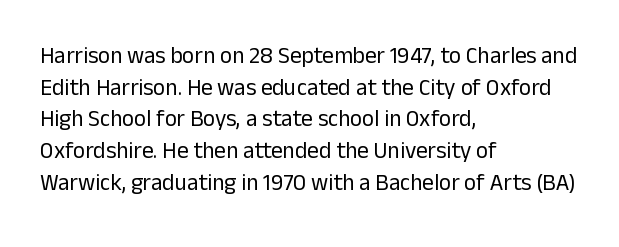
A roman cut, with each character standing at attention. Line spacing here is normal. The text block is weighted toward the left margin, trailing off unevenly rightward. Lines of text with bare space underneath. Nothing unusual about the tracking: characters are spaced as the font intends. A quiet, ordinary-to-light weight characterises the typeface.
